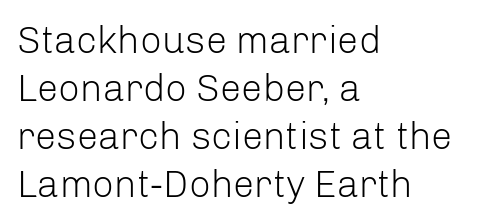
Ordinary non-slanted type is in use. In CSS terms this would be text-align: left. The passage shown is typeset with a sans-serif family. Type without underlining. The letters advance in unequal steps, a hallmark of proportional type.
